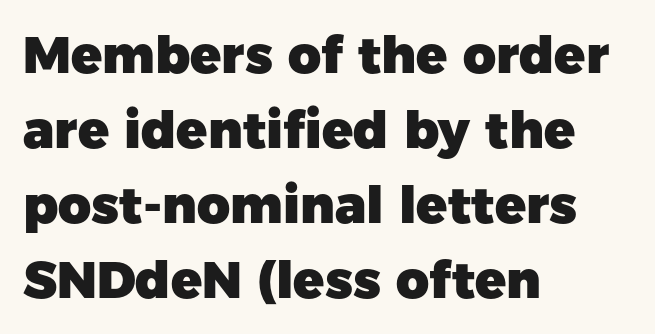
Q: Is the text bold? A: Yes.
Q: Is the text italic (slanted)? A: No, it is upright.
Q: Is the typeface a serif or a sans-serif typeface? A: Sans-serif.
Q: Is the text underlined? A: No.
Q: How is the paragraph aligned? A: Left-aligned.
Q: Is the spacing between letters normal or unusually wide? A: Normal.
Q: Is the spacing between lines tight, normal or loose? A: Normal.
Q: Width (condensed, normal, or wide)? A: Normal.
Q: Stroke contrast? A: Low.
Q: x-height? A: Medium.
Q: Monospaced? A: No.
